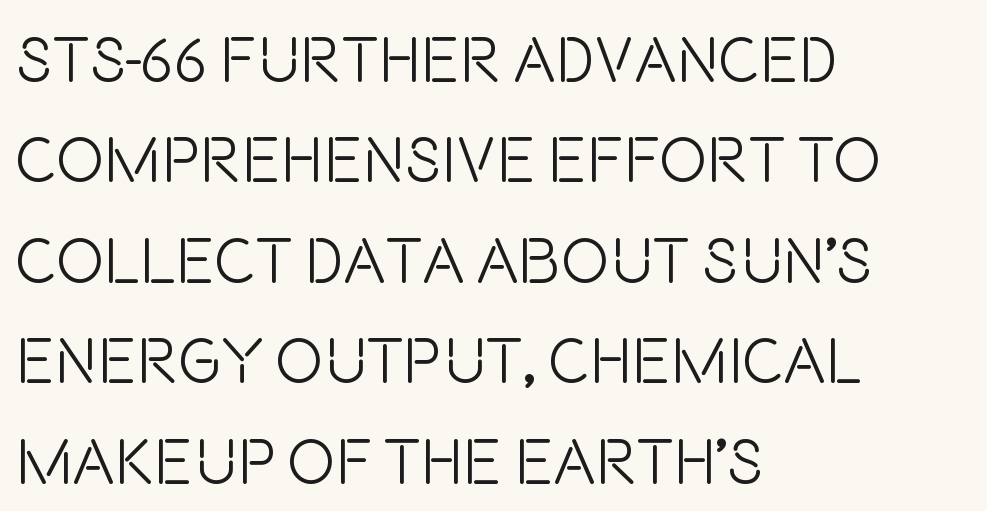
{"serif": "no", "italic": "no", "bold": "no", "weight": "light", "width": "condensed", "stroke_contrast": "low", "x_height": "large", "monospaced": "no", "underline": "no", "align": "left", "line_spacing": "normal", "line_spacing_ratio": 1.57, "letter_spacing": "normal", "letter_spacing_em": 0.0, "glyph_px": 64}
